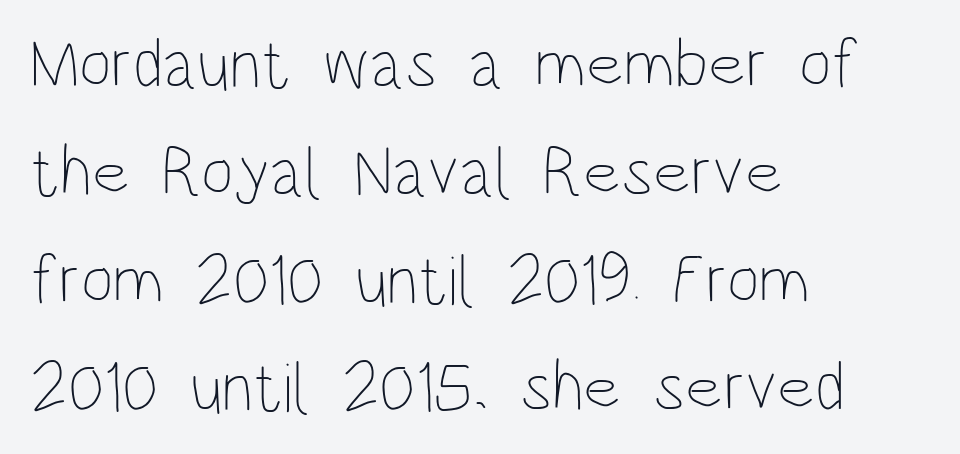
Is the type heavy? It reads as light-to-regular instead. Ordinary non-slanted type is in use. This sample uses plain, unmodified letter spacing. The rows are spaced the way most documents space them. Do the characters align in a grid? No, the font is proportional.
